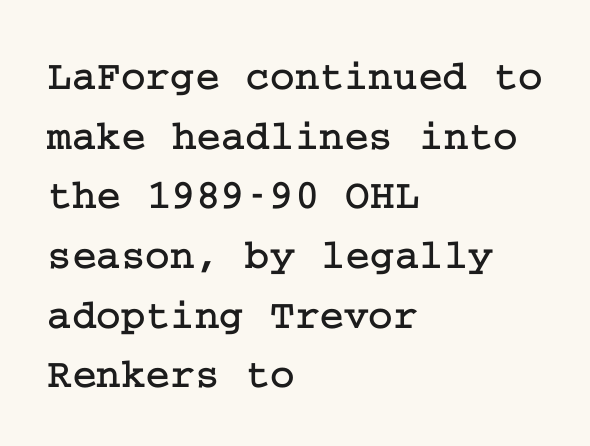
The image shows 42 px serif type, upright; set left-aligned, normal line spacing (1.42x), normal letter spacing, not underlined; low stroke contrast and a medium x-height.
